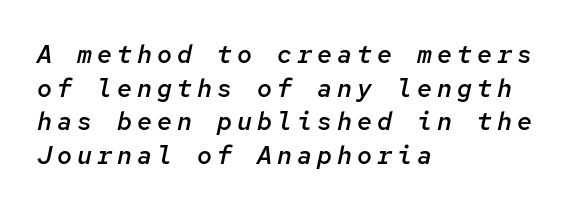
The font's italic variant was chosen for this text. The horizontal fit of the characters is loose and conspicuously gappy. Honestly, the row spacing looks completely unremarkable. The font is running at a semibold setting, under full bold. Only glyphs here, with clear space below each row.
